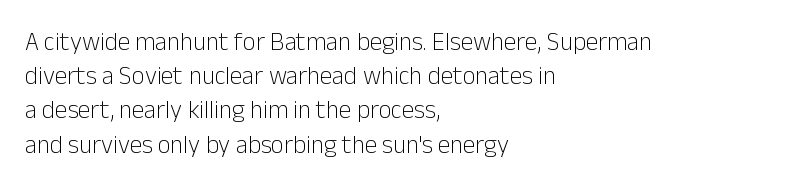
{"italic": "no", "bold": "no", "underline": "no", "align": "left", "line_spacing": "normal", "line_spacing_ratio": 1.37, "letter_spacing": "normal", "letter_spacing_em": 0.0, "glyph_px": 25}
